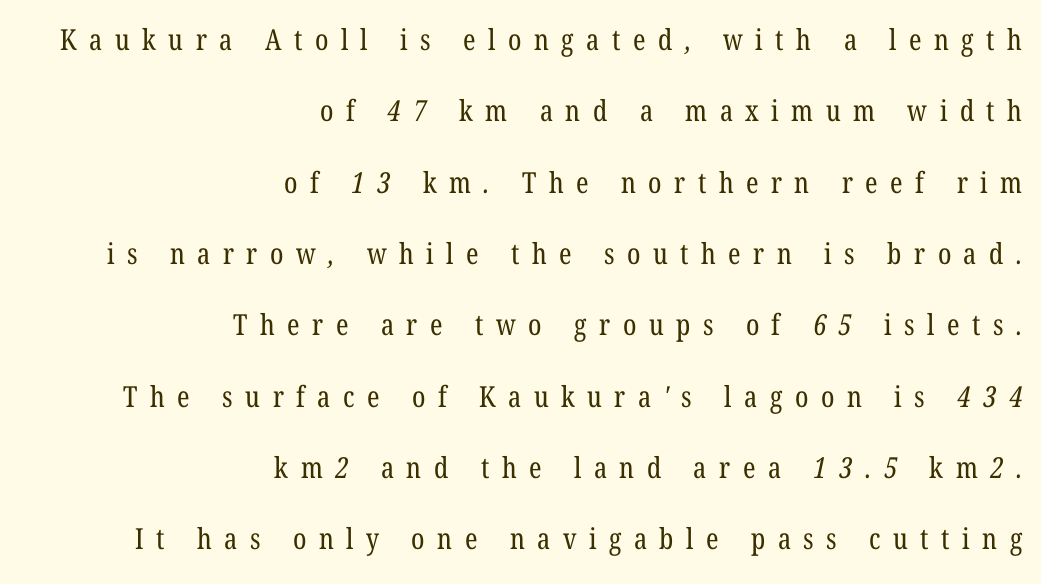
Students, observe: this is what heavily led, spacious text looks like. The foot of each line stays bare and open. Leftover space on each line is placed entirely before the opening word. The typesetting does not lean heavy: it is not bold. The typeface chosen for these lines features serifs. The line texture is sparse and dotted thanks to wide tracking.
